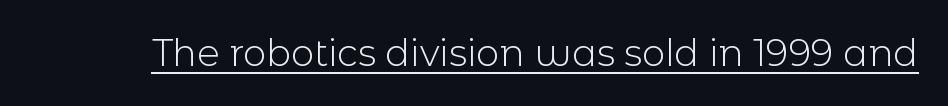
The image shows 37 px light sans-serif type, upright; set normal letter spacing, underlined; a medium x-height.
